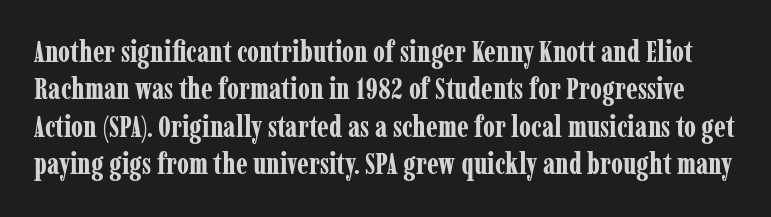
Q: Is the text bold? A: Yes.
Q: Is the text italic (slanted)? A: No, it is upright.
Q: Is the typeface a serif or a sans-serif typeface? A: Serif.
Q: Is the text underlined? A: No.
Q: Is the spacing between letters normal or unusually wide? A: Normal.
Q: Is the spacing between lines tight, normal or loose? A: Normal.
Q: Width (condensed, normal, or wide)? A: Condensed.
Q: Stroke contrast? A: Low.
Q: x-height? A: Medium.
Q: Monospaced? A: No.
